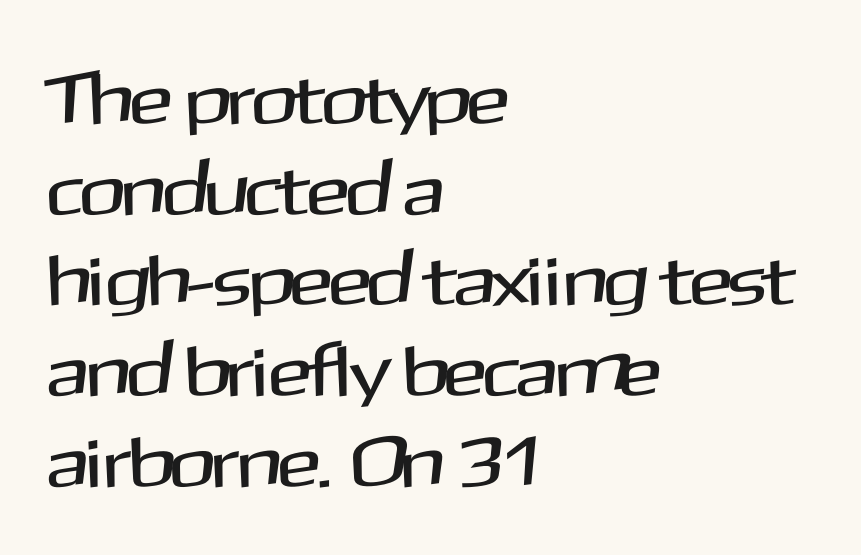
{"serif": "no", "italic": "no", "width": "normal", "stroke_contrast": "medium", "x_height": "medium", "monospaced": "no", "underline": "no", "align": "left", "line_spacing": "normal", "line_spacing_ratio": 1.26, "letter_spacing": "normal", "letter_spacing_em": 0.0, "glyph_px": 72}
